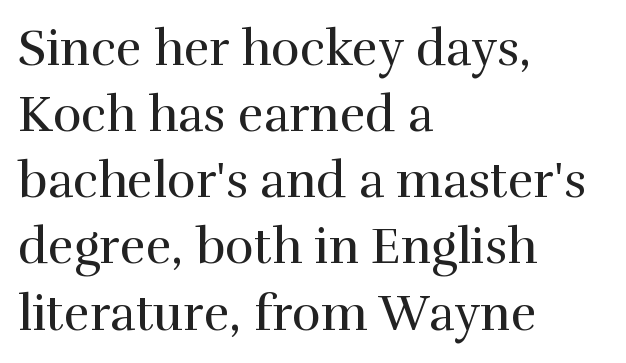
The image shows 49 px regular-weight serif type, upright; set left-aligned, normal line spacing (1.35x), normal letter spacing, not underlined; high stroke contrast and a medium x-height.
